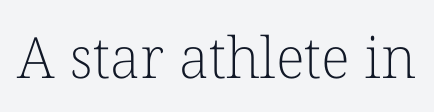
Each letter keeps its own natural width here, so spacing adapts to shape. Does the type have serifs? Yes, each stem ends in a small foot. This rendering features lettering with no underline. A light-to-regular cut is what we see here.
